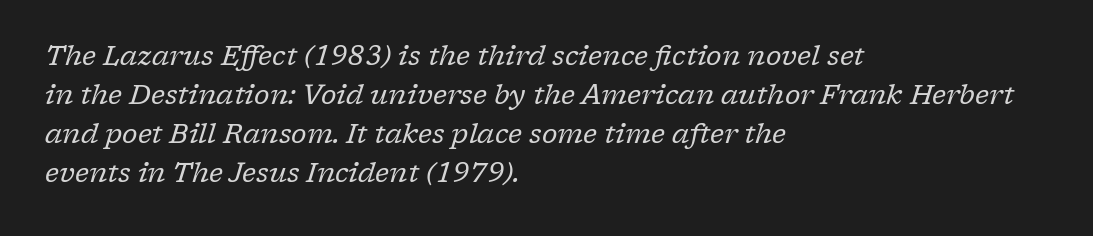
{"italic": "yes", "lean": "right", "slant_degrees": 17, "bold": "no", "underline": "no", "align": "left", "line_spacing": "normal", "line_spacing_ratio": 1.45, "letter_spacing": "normal", "letter_spacing_em": 0.0, "glyph_px": 27}
